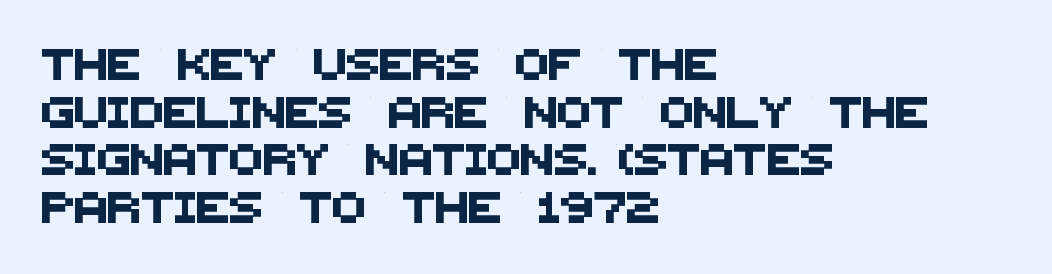
{"serif": "no", "width": "normal", "stroke_contrast": "medium", "x_height": "large", "monospaced": "no", "underline": "no", "align": "left", "line_spacing": "normal", "line_spacing_ratio": 1.54, "letter_spacing": "normal", "letter_spacing_em": 0.0, "glyph_px": 31}
